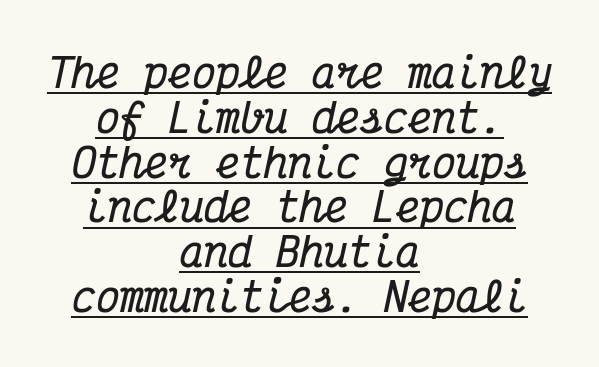
The passage shown is typed in a monospace face where columns stay perfectly aligned. This sample carries an underscore along the baseline area. Set as a true bold cut, around the 700 mark. A student would call this center alignment; a typographer would say set centered. Letterform terminals end in serifs throughout the passage.
